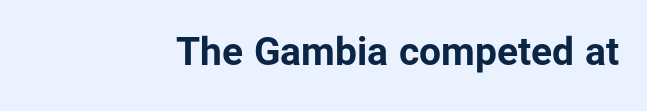
The specimen omits any rule beneath the text block's lines. Students, this is bold: see how much ink each stroke carries. Are there feet on the stems? There aren't — it's a sans. The letters sit at their default tracking, neither squeezed nor spread.
